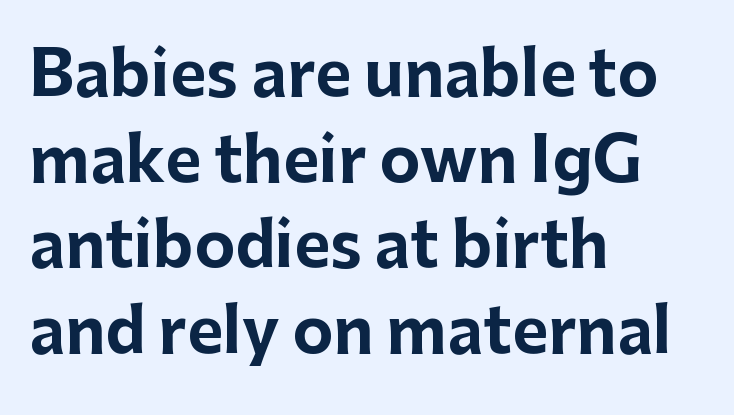
The rendering shows plain stroke endings on the letterforms — a sans-serif design. Emphasis by weight is at full strength: bold. Horizontal alignment here is leftward, the default for most running prose. Unlike italic type, these characters show no tilt at all. The passage shown is typed in a proportional face where columns would drift.
